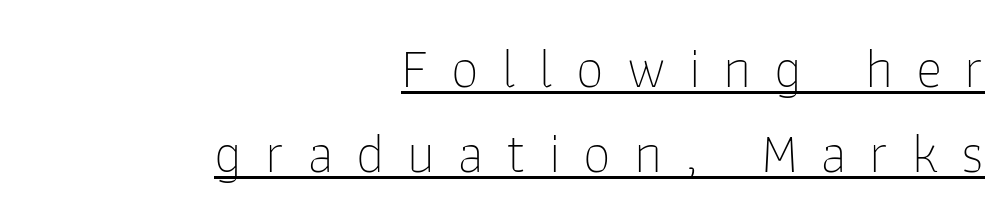
{"serif": "no", "italic": "no", "bold": "no", "weight": "thin", "width": "normal", "stroke_contrast": "low", "x_height": "medium", "monospaced": "no", "underline": "yes", "align": "right", "line_spacing": "normal", "line_spacing_ratio": 1.52, "letter_spacing": "wide", "letter_spacing_em": 0.41, "glyph_px": 56}
